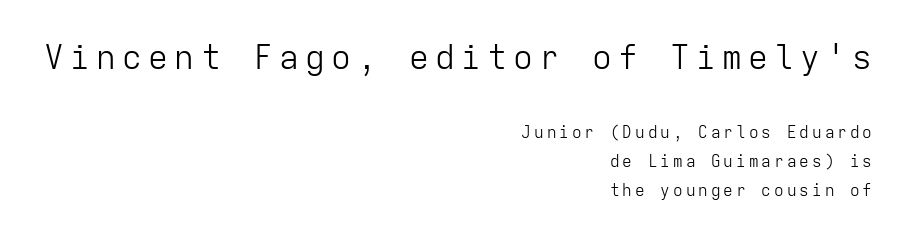
Q: Is the text bold? A: No.
Q: Is the text italic (slanted)? A: No, it is upright.
Q: Is the typeface a serif or a sans-serif typeface? A: Sans-serif.
Q: Is the text underlined? A: No.
Q: How is the paragraph aligned? A: Right-aligned.
Q: Which block of text is set in a larger size, the first (top) or the second (bottom)? A: The first (top) one.
Q: Width (condensed, normal, or wide)? A: Normal.
Q: Stroke contrast? A: Low.
Q: x-height? A: Medium.
Q: Monospaced? A: Yes.
